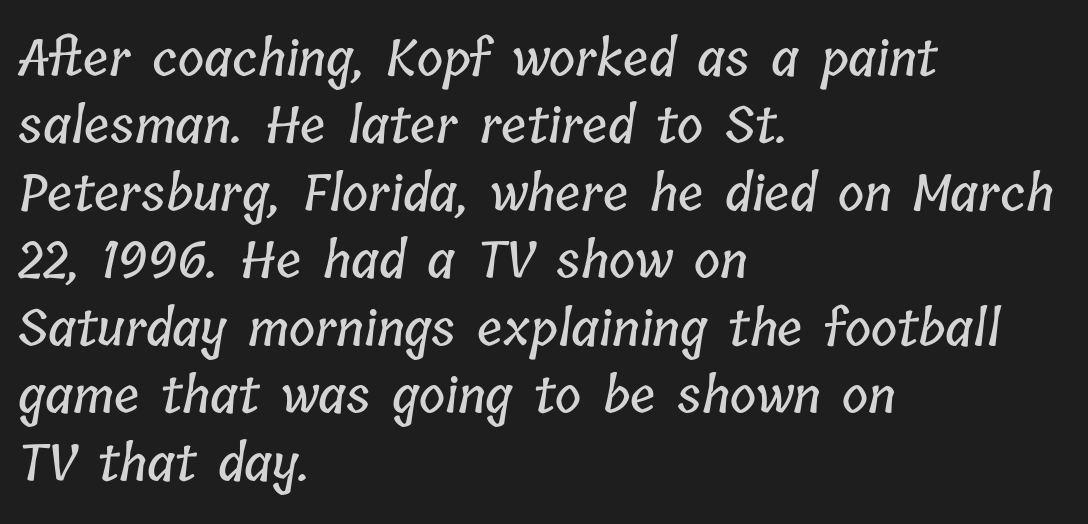
The image shows 50 px condensed type; set left-aligned, normal line spacing (1.35x), normal letter spacing, not underlined; low stroke contrast and a medium x-height.
